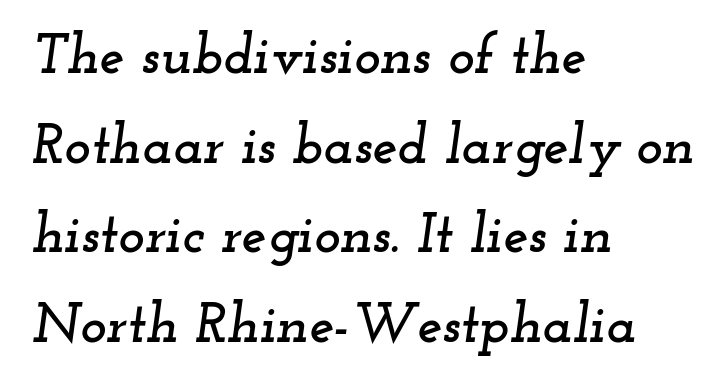
A student would call this left alignment; a typographer would say flush left, rag right. Proportional: the letters do not fall into vertical columns. The block of text has a typical density, with ordinary space between rows. The typography opts for an oblique posture over an upright one.
